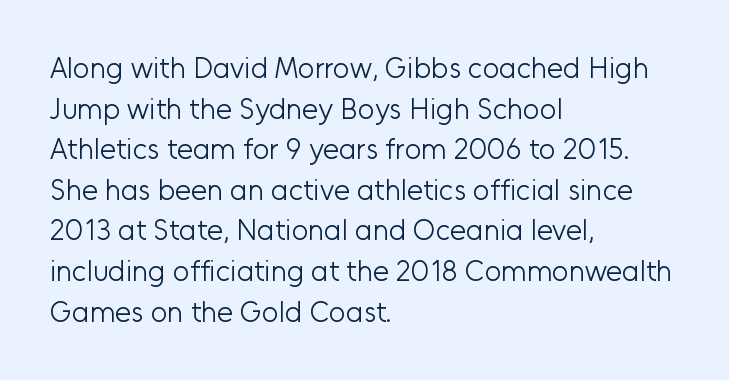
The image shows 29 px light sans-serif type, upright; set left-aligned, normal line spacing (1.4x), normal letter spacing, not underlined; low stroke contrast and a medium x-height.
